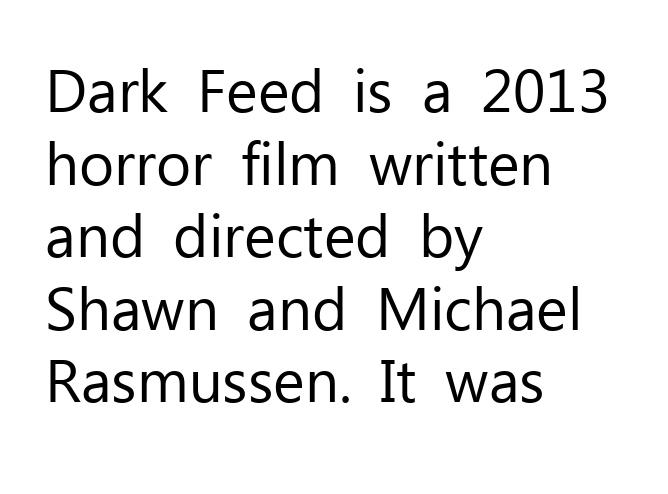
Compared with typical body copy, the letter spacing here is the same. Line starts are locked; line ends wander. The space directly below the letters is spotless. To sum up the face: it is a sans, with no serifs. Do the letters lean? They stand straight. Think standard paragraph weight, or any step lighter than that.
